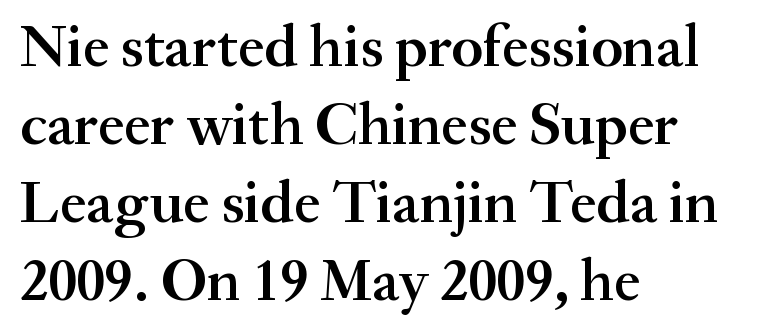
{"serif": "yes", "italic": "no", "bold": "semi", "weight": "semibold", "width": "normal", "stroke_contrast": "medium", "x_height": "small", "monospaced": "no", "underline": "no", "align": "left", "line_spacing": "normal", "line_spacing_ratio": 1.3, "letter_spacing": "normal", "letter_spacing_em": 0.0, "glyph_px": 60}
